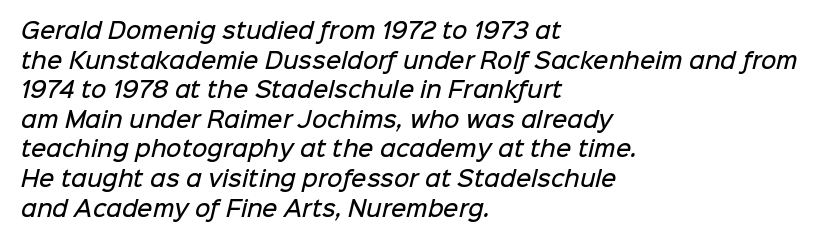
Q: Is the text bold? A: Semi-bold.
Q: Is the text underlined? A: No.
Q: How is the paragraph aligned? A: Left-aligned.
Q: Is the spacing between letters normal or unusually wide? A: Normal.
Q: Is the spacing between lines tight, normal or loose? A: Normal.
